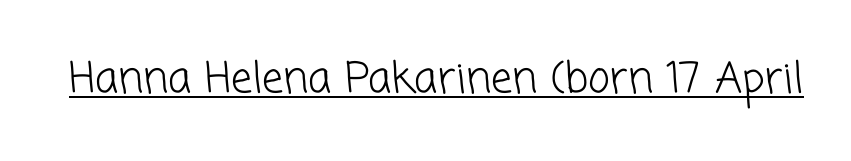
Q: Is the text bold? A: No.
Q: Is the typeface a serif or a sans-serif typeface? A: Sans-serif.
Q: Is the text underlined? A: Yes.
Q: Is the spacing between letters normal or unusually wide? A: Normal.
Q: Width (condensed, normal, or wide)? A: Normal.
Q: Stroke contrast? A: Low.
Q: x-height? A: Medium.
Q: Monospaced? A: No.
